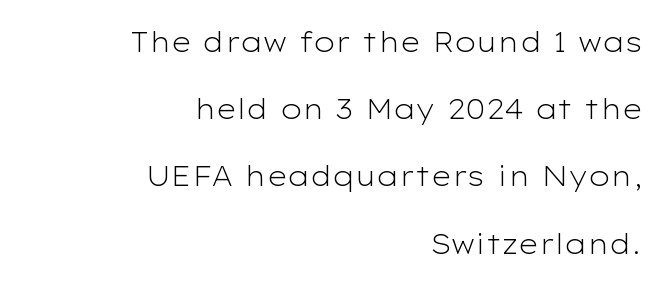
Is this a heavy cut? Hardly; it is regular or lighter. The line texture is even and compact thanks to regular tracking. Ordinary non-slanted type is in use. Every row of glyphs terminates at an identical x-position on the right. Leading: increased. Decoration check: the copy has no underline.
